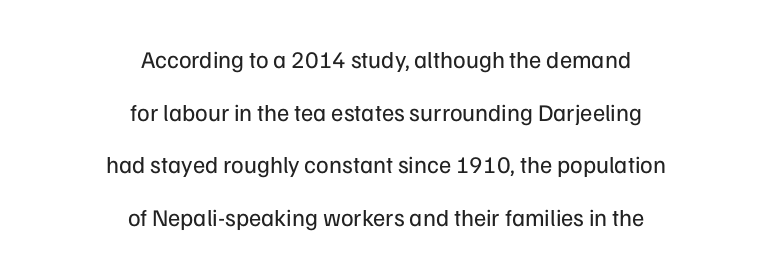
{"italic": "no", "bold": "no", "underline": "no", "align": "center", "line_spacing": "loose", "line_spacing_ratio": 2.19, "letter_spacing": "normal", "letter_spacing_em": 0.0, "glyph_px": 24}
